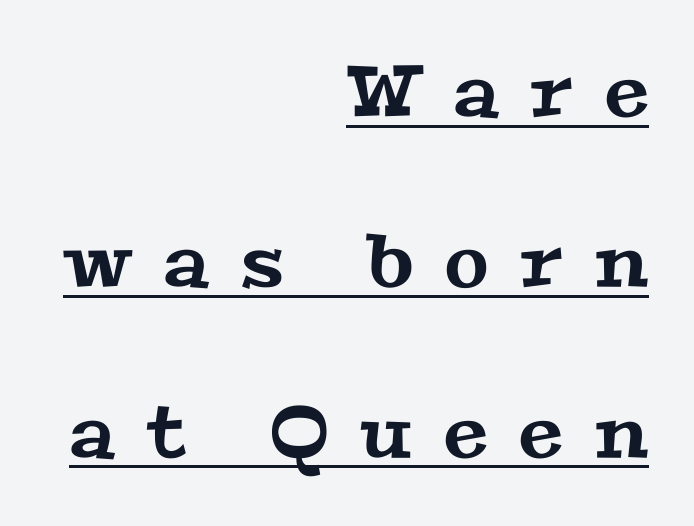
Q: Is the typeface a serif or a sans-serif typeface? A: Serif.
Q: Is the text underlined? A: Yes.
Q: How is the paragraph aligned? A: Right-aligned.
Q: Is the spacing between letters normal or unusually wide? A: Unusually wide.
Q: Is the spacing between lines tight, normal or loose? A: Loose.
Q: Width (condensed, normal, or wide)? A: Wide.
Q: Stroke contrast? A: Medium.
Q: x-height? A: Medium.
Q: Monospaced? A: No.
